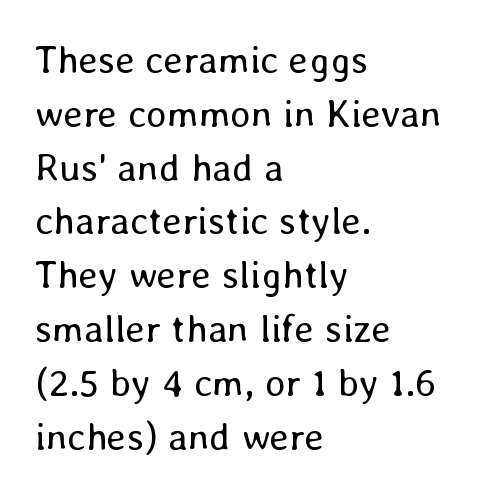
The image shows 39 px regular-weight type, upright; set left-aligned, normal line spacing (1.38x), normal letter spacing, not underlined; low stroke contrast and a medium x-height.
